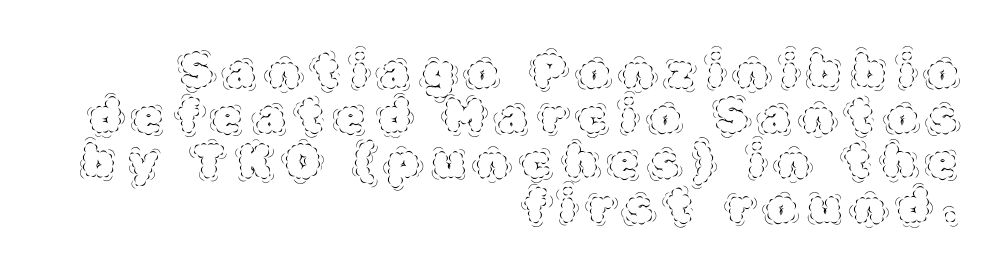
{"italic": "no", "bold": "no", "weight": "thin", "width": "normal", "x_height": "large", "monospaced": "no", "underline": "no", "align": "right", "line_spacing": "tight", "line_spacing_ratio": 0.98, "letter_spacing": "wide", "letter_spacing_em": 0.3, "glyph_px": 46}
